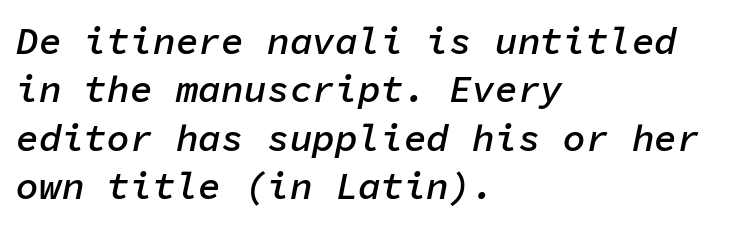
Q: Is the text bold? A: Semi-bold.
Q: Is the text italic (slanted)? A: Yes, it leans right by about 11 degrees.
Q: Is the text underlined? A: No.
Q: How is the paragraph aligned? A: Left-aligned.
Q: Is the spacing between letters normal or unusually wide? A: Normal.
Q: Is the spacing between lines tight, normal or loose? A: Normal.
Q: Width (condensed, normal, or wide)? A: Normal.
Q: Stroke contrast? A: Low.
Q: x-height? A: Medium.
Q: Monospaced? A: Yes.
